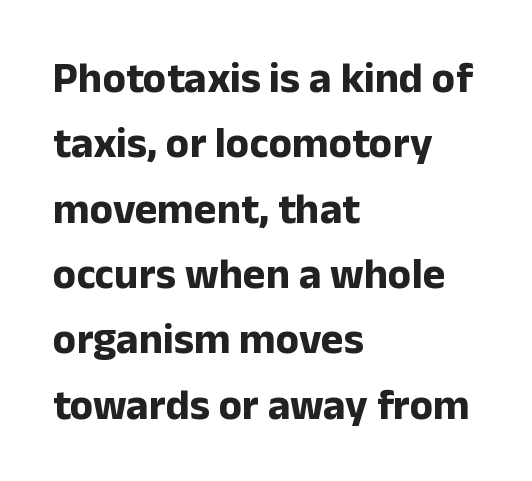
{"serif": "no", "italic": "no", "bold": "yes", "weight": "bold", "width": "normal", "stroke_contrast": "low", "x_height": "medium", "monospaced": "no", "underline": "no", "align": "left", "line_spacing": "normal", "line_spacing_ratio": 1.52, "letter_spacing": "normal", "letter_spacing_em": 0.0, "glyph_px": 43}
